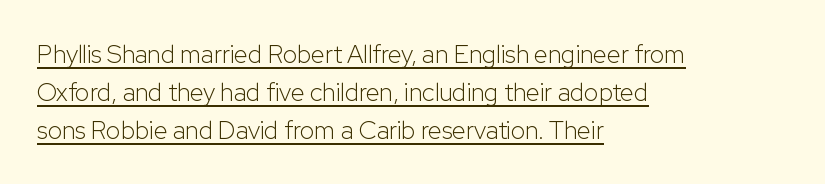
{"italic": "no", "bold": "no", "underline": "yes", "align": "left", "line_spacing": "normal", "line_spacing_ratio": 1.52, "letter_spacing": "normal", "letter_spacing_em": 0.0, "glyph_px": 25}
